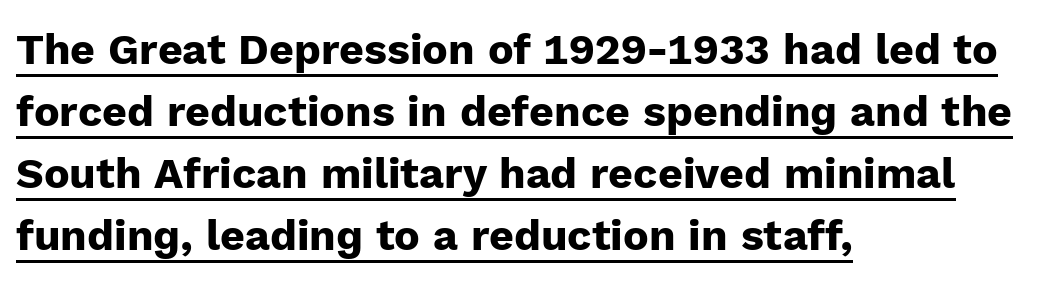
Q: Is the text bold? A: Yes.
Q: Is the text italic (slanted)? A: No, it is upright.
Q: Is the typeface a serif or a sans-serif typeface? A: Sans-serif.
Q: Is the text underlined? A: Yes.
Q: How is the paragraph aligned? A: Left-aligned.
Q: Is the spacing between letters normal or unusually wide? A: Normal.
Q: Is the spacing between lines tight, normal or loose? A: Normal.
Q: Width (condensed, normal, or wide)? A: Normal.
Q: Stroke contrast? A: Low.
Q: x-height? A: Medium.
Q: Monospaced? A: No.
